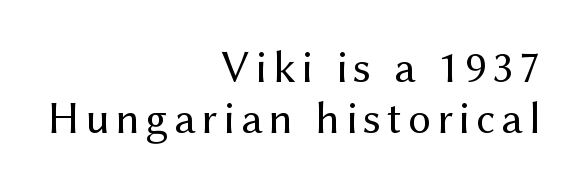
{"serif": "no", "italic": "no", "bold": "no", "weight": "regular", "width": "normal", "stroke_contrast": "medium", "x_height": "medium", "monospaced": "no", "underline": "no", "align": "right", "line_spacing": "tight", "line_spacing_ratio": 1.13, "glyph_px": 45}
